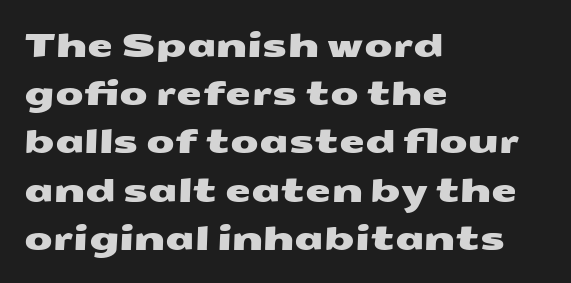
Q: Is the typeface a serif or a sans-serif typeface? A: Sans-serif.
Q: Is the text underlined? A: No.
Q: How is the paragraph aligned? A: Left-aligned.
Q: Is the spacing between letters normal or unusually wide? A: Normal.
Q: Is the spacing between lines tight, normal or loose? A: Normal.
Q: Width (condensed, normal, or wide)? A: Wide.
Q: Stroke contrast? A: Medium.
Q: x-height? A: Medium.
Q: Monospaced? A: No.
